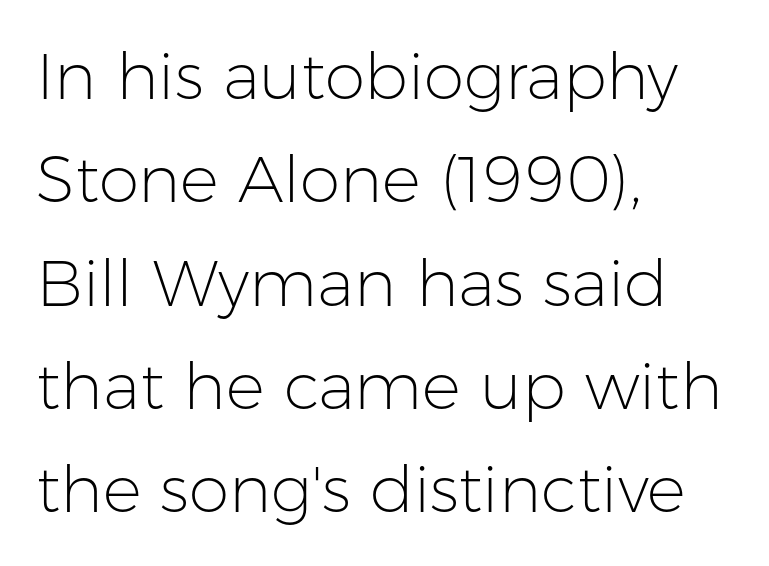
{"serif": "no", "italic": "no", "bold": "no", "weight": "light", "width": "normal", "stroke_contrast": "low", "x_height": "medium", "monospaced": "no", "underline": "no", "align": "left", "line_spacing": "normal", "line_spacing_ratio": 1.59, "letter_spacing": "normal", "letter_spacing_em": 0.0, "glyph_px": 65}
